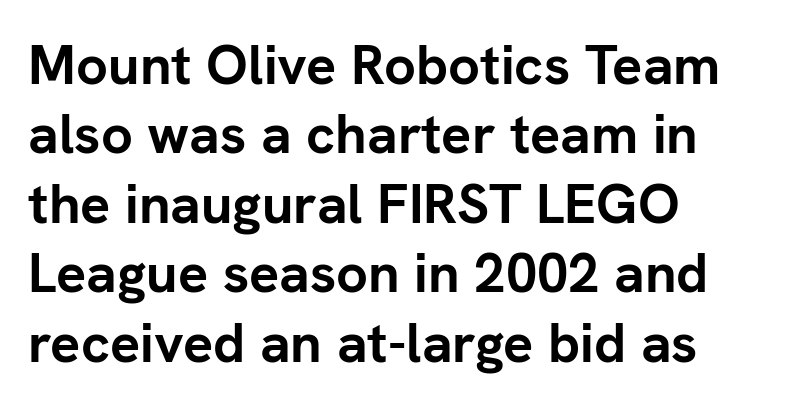
{"serif": "no", "italic": "no", "bold": "yes", "weight": "semibold", "width": "normal", "stroke_contrast": "low", "x_height": "medium", "monospaced": "no", "underline": "no", "align": "left", "line_spacing_ratio": 1.24, "letter_spacing": "normal", "letter_spacing_em": 0.0, "glyph_px": 56}
